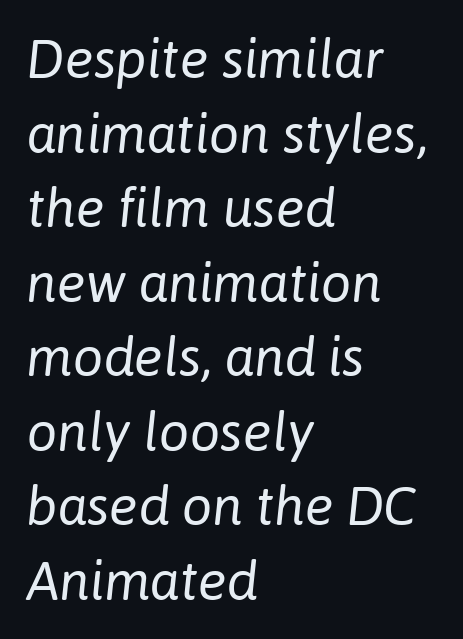
Q: Is the text bold? A: No.
Q: Is the text italic (slanted)? A: Yes, it leans right by about 6 degrees.
Q: Is the text underlined? A: No.
Q: How is the paragraph aligned? A: Left-aligned.
Q: Is the spacing between letters normal or unusually wide? A: Normal.
Q: Is the spacing between lines tight, normal or loose? A: Normal.
Q: Width (condensed, normal, or wide)? A: Normal.
Q: Stroke contrast? A: Low.
Q: x-height? A: Medium.
Q: Monospaced? A: No.
